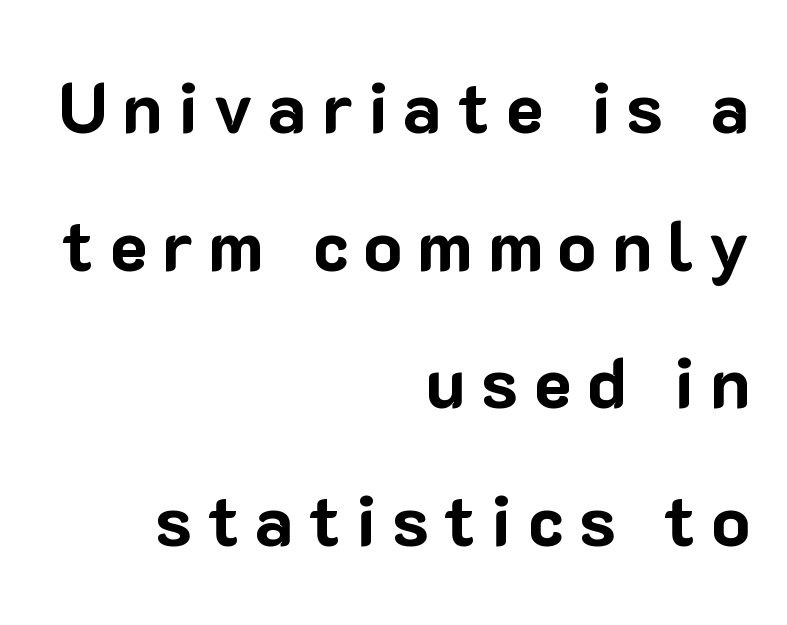
{"serif": "no", "italic": "no", "bold": "yes", "weight": "bold", "width": "normal", "stroke_contrast": "low", "x_height": "medium", "monospaced": "no", "underline": "no", "align": "right", "line_spacing": "loose", "line_spacing_ratio": 1.94, "letter_spacing": "wide", "letter_spacing_em": 0.21, "glyph_px": 71}
